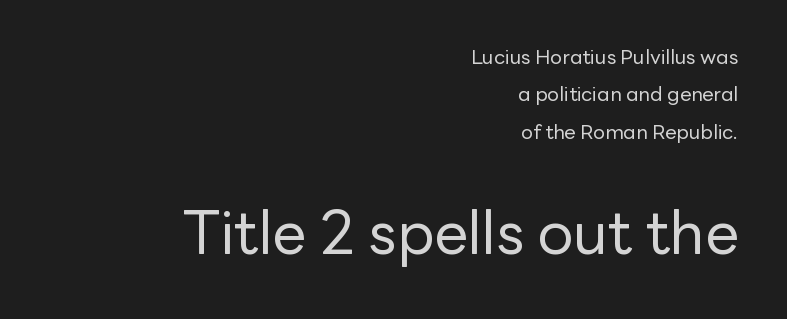
{"serif": "no", "italic": "no", "bold": "no", "weight": "regular", "width": "normal", "stroke_contrast": "low", "x_height": "medium", "monospaced": "no", "underline": "no", "align": "right", "line_spacing_ratio": 1.87, "letter_spacing": "normal", "letter_spacing_em": 0.0, "larger_block": "second", "size_ratio": 3.0, "glyph_px": 60}
